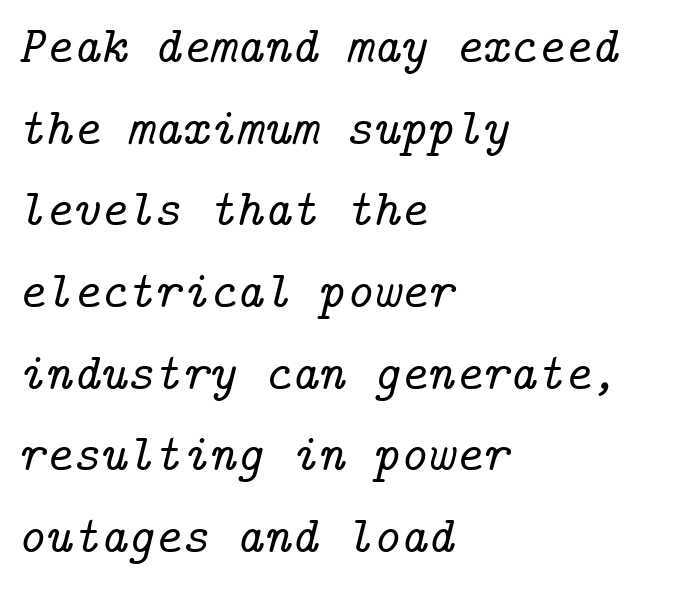
The image shows 52 px serif type, italic (leaning right); set left-aligned, normal line spacing (1.57x), normal letter spacing, not underlined; low stroke contrast and a medium x-height.
